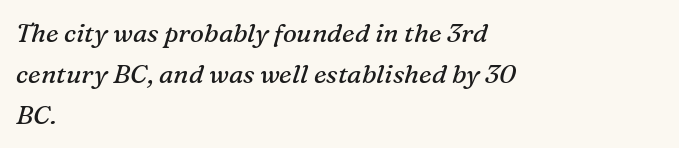
{"italic": "yes", "lean": "right", "slant_degrees": 16, "bold": "no", "underline": "no", "align": "left", "line_spacing": "normal", "line_spacing_ratio": 1.58, "letter_spacing": "normal", "letter_spacing_em": 0.0, "glyph_px": 26}
